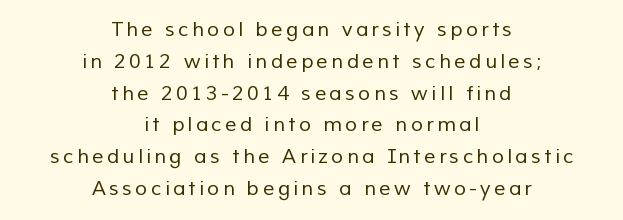
The image shows 20 px text type; set centered, normal line spacing (1.59x), not underlined.
